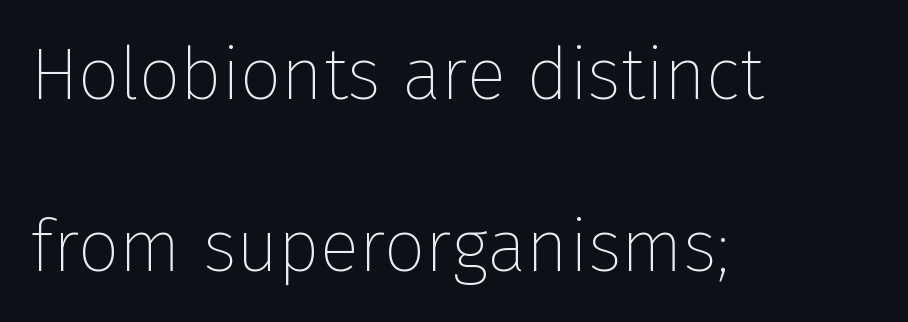
Q: Is the text bold? A: No.
Q: Is the text italic (slanted)? A: No, it is upright.
Q: Is the typeface a serif or a sans-serif typeface? A: Sans-serif.
Q: Is the text underlined? A: No.
Q: How is the paragraph aligned? A: Left-aligned.
Q: Is the spacing between letters normal or unusually wide? A: Normal.
Q: Is the spacing between lines tight, normal or loose? A: Loose.
Q: Width (condensed, normal, or wide)? A: Normal.
Q: Stroke contrast? A: Low.
Q: x-height? A: Medium.
Q: Monospaced? A: No.
